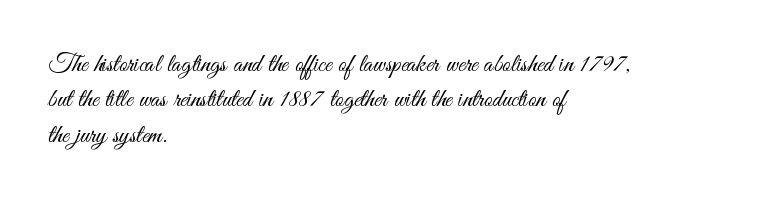
Q: Is the text bold? A: No.
Q: Is the text italic (slanted)? A: Yes.
Q: Is the text underlined? A: No.
Q: How is the paragraph aligned? A: Left-aligned.
Q: Is the spacing between letters normal or unusually wide? A: Normal.
Q: Is the spacing between lines tight, normal or loose? A: Normal.
